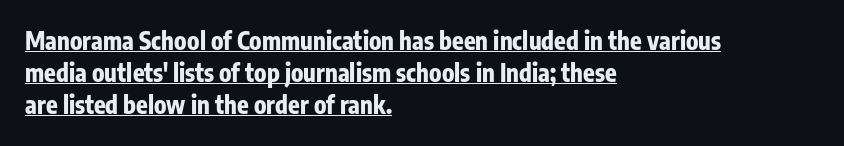
This rendering leaves character spacing at its baseline value. Notice how the passage keeps a crisp vertical edge on the left only. Each line of the rendering has a horizontal stroke beneath the glyphs. Baseline-to-baseline distance is the conventional proportion of letter height.
